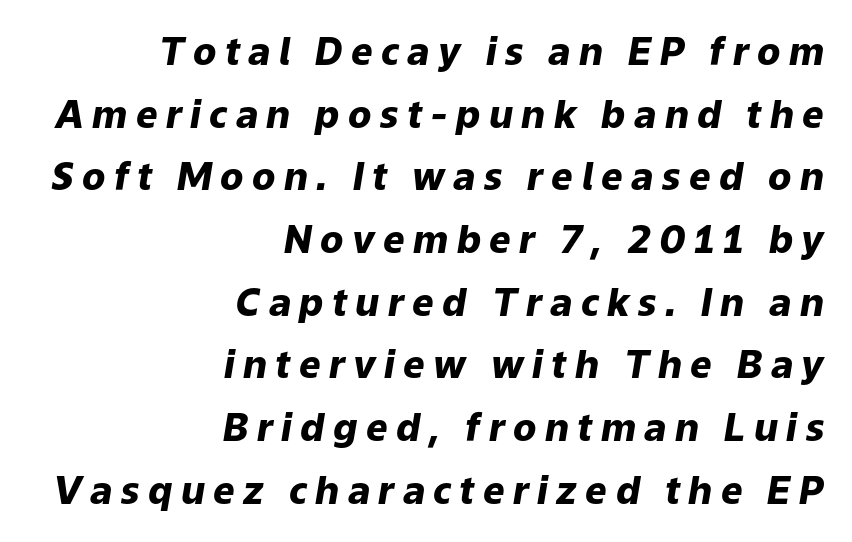
{"italic": "yes", "lean": "right", "slant_degrees": 9, "bold": "yes", "weight": "heavy", "width": "normal", "stroke_contrast": "low", "x_height": "medium", "monospaced": "no", "underline": "no", "align": "right", "line_spacing": "normal", "line_spacing_ratio": 1.65, "letter_spacing": "wide", "letter_spacing_em": 0.22, "glyph_px": 38}
